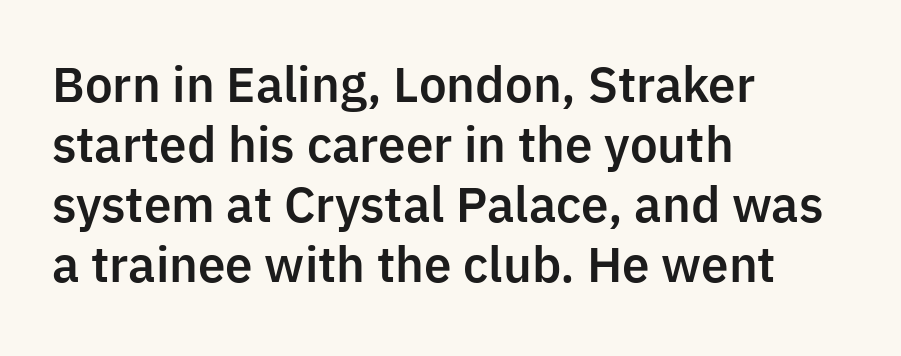
Q: Is the text italic (slanted)? A: No, it is upright.
Q: Is the typeface a serif or a sans-serif typeface? A: Sans-serif.
Q: Is the text underlined? A: No.
Q: How is the paragraph aligned? A: Left-aligned.
Q: Is the spacing between letters normal or unusually wide? A: Normal.
Q: Is the spacing between lines tight, normal or loose? A: Normal.
Q: Width (condensed, normal, or wide)? A: Normal.
Q: Stroke contrast? A: Low.
Q: x-height? A: Medium.
Q: Monospaced? A: No.
